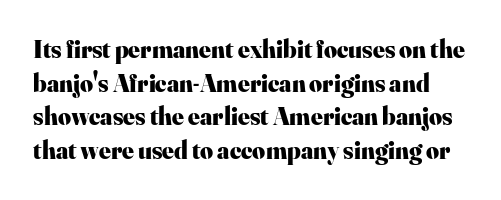
{"italic": "no", "bold": "yes", "underline": "no", "line_spacing": "normal", "line_spacing_ratio": 1.35, "letter_spacing": "normal", "letter_spacing_em": 0.0, "glyph_px": 25}
